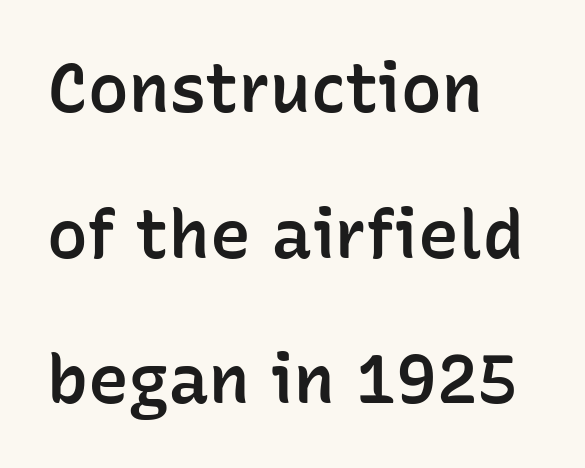
Weight: semibold (demi). Note the varied advance widths — an 'i' is clearly narrower than an 'm'. Standard letterfit; no display-style spreading of the glyphs. The vertical gap from one line to the next is large. Compared with a centered layout, this one pins lines to the left instead.
